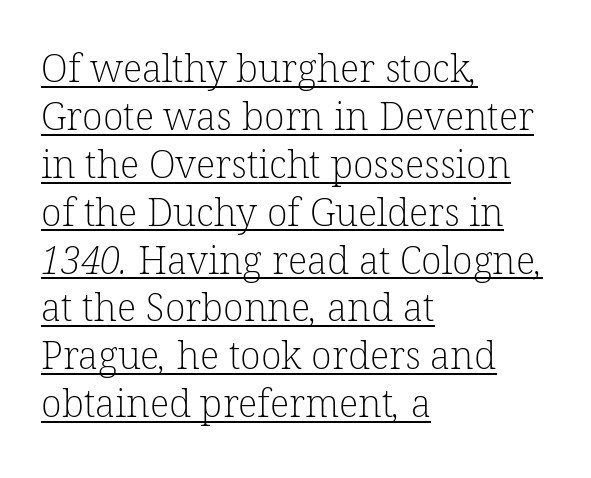
Q: Is the text bold? A: No.
Q: Is the typeface a serif or a sans-serif typeface? A: Serif.
Q: Is the text underlined? A: Yes.
Q: How is the paragraph aligned? A: Left-aligned.
Q: Is the spacing between letters normal or unusually wide? A: Normal.
Q: Is the spacing between lines tight, normal or loose? A: Normal.
Q: Width (condensed, normal, or wide)? A: Normal.
Q: Stroke contrast? A: Low.
Q: x-height? A: Medium.
Q: Monospaced? A: No.
